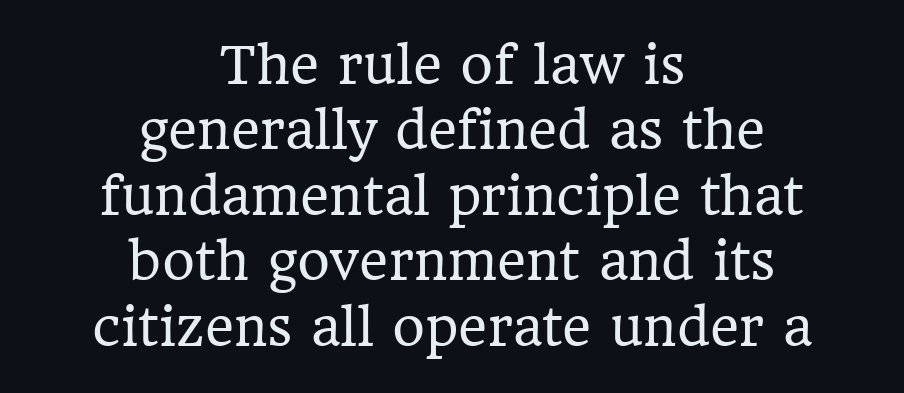
Q: Is the text bold? A: No.
Q: Is the text italic (slanted)? A: No, it is upright.
Q: Is the typeface a serif or a sans-serif typeface? A: Serif.
Q: Is the text underlined? A: No.
Q: How is the paragraph aligned? A: Centered.
Q: Is the spacing between letters normal or unusually wide? A: Normal.
Q: Is the spacing between lines tight, normal or loose? A: Normal.
Q: Width (condensed, normal, or wide)? A: Normal.
Q: Stroke contrast? A: Low.
Q: x-height? A: Medium.
Q: Monospaced? A: No.
